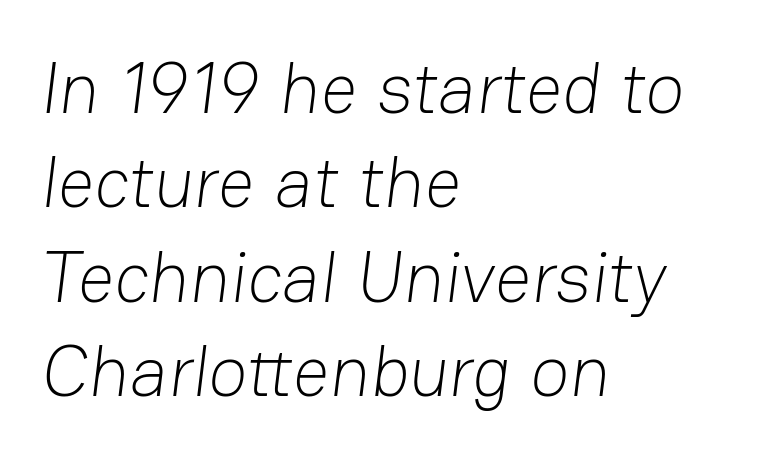
Nobody touched the tracking dial on this one. Rule under the text: the space is simply empty. Does the copy run flush right? No — it runs flush left. What's the leading like? Ordinary, nothing unusual. Note the varied advance widths — an 'i' is clearly narrower than an 'm'.
